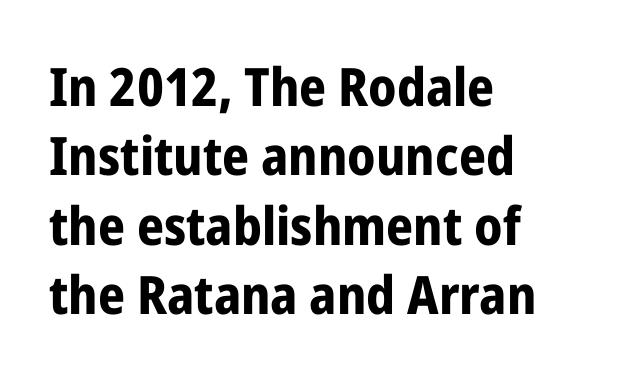
{"serif": "no", "italic": "no", "bold": "yes", "weight": "bold", "width": "condensed", "stroke_contrast": "low", "x_height": "medium", "monospaced": "no", "underline": "no", "align": "left", "line_spacing": "normal", "line_spacing_ratio": 1.31, "letter_spacing": "normal", "letter_spacing_em": 0.0, "glyph_px": 53}
